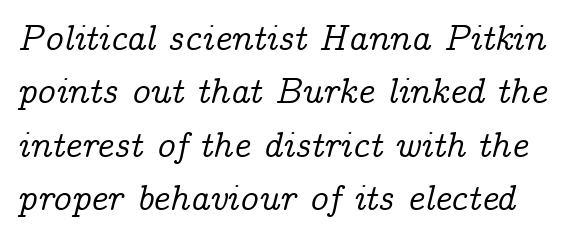
A bare baseline throughout the passage. This sample uses plain, unmodified letter spacing. This is serif lettering, the kind often seen in printed books. Style check: oblique. Here the designer chose a conventional face with non-uniform glyph widths. Regular leading.
